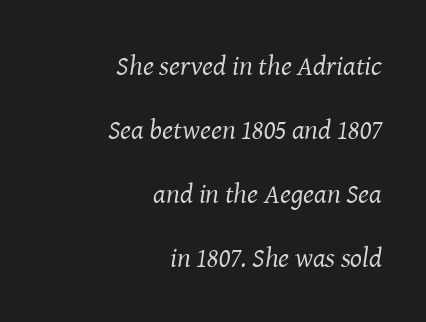
{"serif": "yes", "italic": "yes", "lean": "right", "slant_degrees": 8, "bold": "no", "weight": "regular", "width": "normal", "stroke_contrast": "medium", "x_height": "medium", "monospaced": "no", "underline": "no", "align": "right", "line_spacing": "loose", "line_spacing_ratio": 2.28, "letter_spacing": "normal", "letter_spacing_em": 0.0, "glyph_px": 28}
